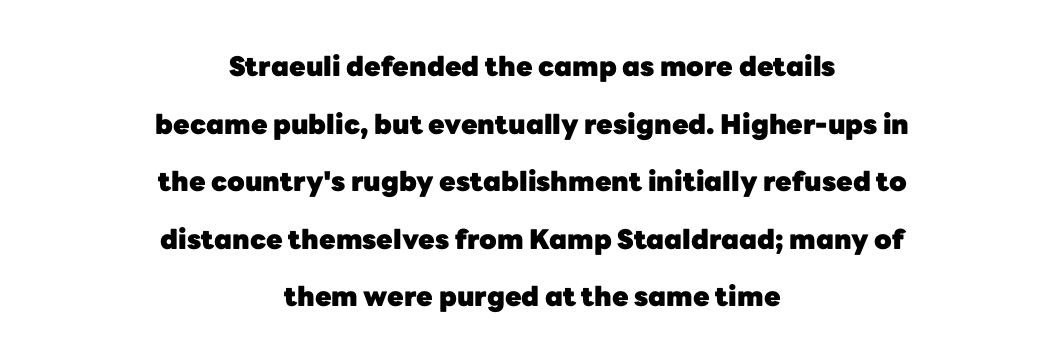
The image shows 27 px bold type, upright; set centered, loose line spacing (2.13x), normal letter spacing, not underlined.
